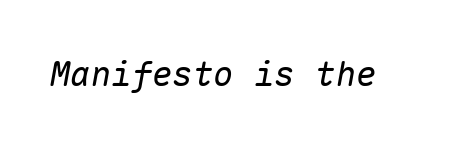
{"italic": "yes", "lean": "right", "slant_degrees": 10, "bold": "no", "weight": "regular", "width": "normal", "stroke_contrast": "low", "x_height": "medium", "monospaced": "yes", "underline": "no", "letter_spacing": "normal", "letter_spacing_em": 0.0, "glyph_px": 34}
